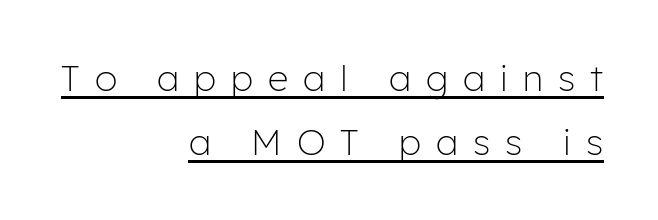
Q: Is the text bold? A: No.
Q: Is the text italic (slanted)? A: No, it is upright.
Q: Is the typeface a serif or a sans-serif typeface? A: Sans-serif.
Q: Is the text underlined? A: Yes.
Q: How is the paragraph aligned? A: Right-aligned.
Q: Is the spacing between letters normal or unusually wide? A: Unusually wide.
Q: Width (condensed, normal, or wide)? A: Normal.
Q: Stroke contrast? A: Low.
Q: x-height? A: Medium.
Q: Monospaced? A: No.
